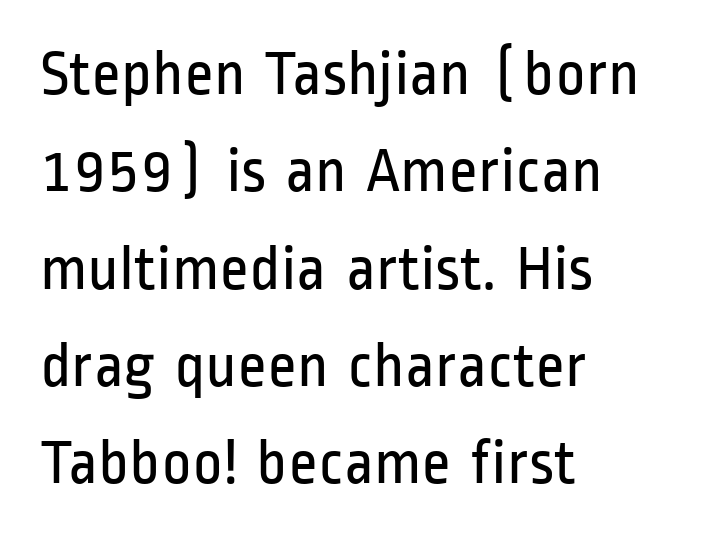
No heavy texture on the line: the type isn't bold. One-word summary of the alignment: left. Are there feet on the stems? There aren't — it's a sans. The specimen reads as upright at a glance. A typesetter would call this leading conventional body-copy spacing. The zone under the glyphs is completely vacant.
